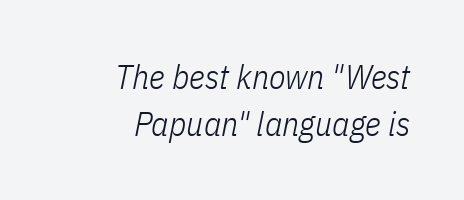
{"italic": "yes", "lean": "right", "slant_degrees": 11, "bold": "no", "weight": "light", "width": "condensed", "stroke_contrast": "low", "x_height": "medium", "monospaced": "no", "underline": "no", "align": "right", "line_spacing": "normal", "line_spacing_ratio": 1.38, "letter_spacing": "normal", "letter_spacing_em": 0.0, "glyph_px": 34}
